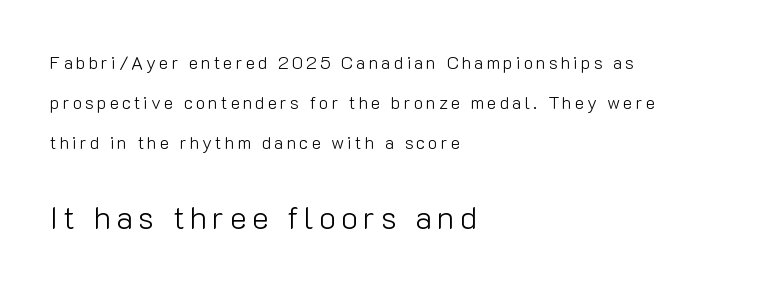
{"serif": "no", "italic": "no", "bold": "no", "weight": "light", "width": "normal", "stroke_contrast": "low", "x_height": "medium", "monospaced": "no", "underline": "no", "align": "left", "line_spacing": "loose", "line_spacing_ratio": 2.22, "larger_block": "second", "size_ratio": 1.78, "glyph_px": 32}
